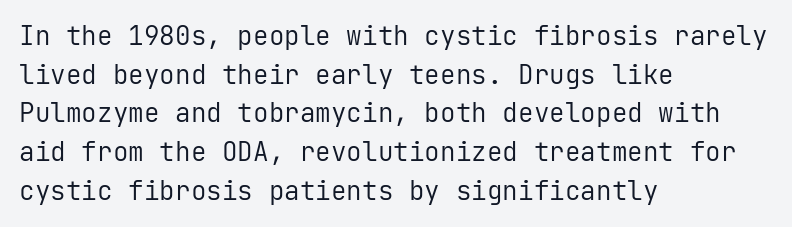
Q: Is the text bold? A: No.
Q: Is the text italic (slanted)? A: No, it is upright.
Q: Is the text underlined? A: No.
Q: How is the paragraph aligned? A: Left-aligned.
Q: Is the spacing between letters normal or unusually wide? A: Normal.
Q: Is the spacing between lines tight, normal or loose? A: Normal.
